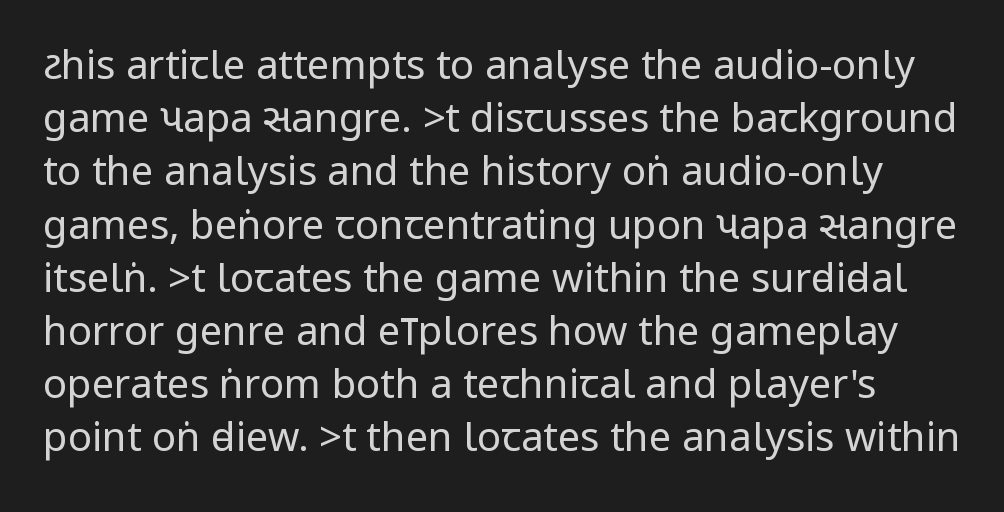
Q: Is the text bold? A: No.
Q: Is the text italic (slanted)? A: No, it is upright.
Q: Is the typeface a serif or a sans-serif typeface? A: Sans-serif.
Q: Is the text underlined? A: No.
Q: Is the spacing between letters normal or unusually wide? A: Normal.
Q: Is the spacing between lines tight, normal or loose? A: Normal.
Q: Width (condensed, normal, or wide)? A: Condensed.
Q: Stroke contrast? A: Low.
